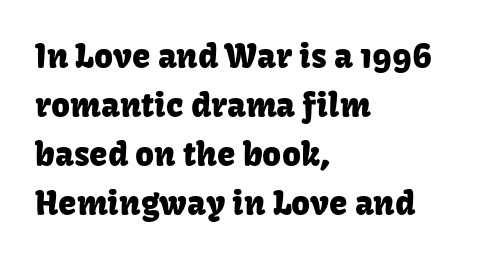
The face used here is rendered with its standard letterfit. The paragraph shown leans on its left margin. Is there any slant? The stems are plumb. Examine the stroke ends and you'll find no serifs. Here the designer chose a conventional face with non-uniform glyph widths. Leading: standard.
